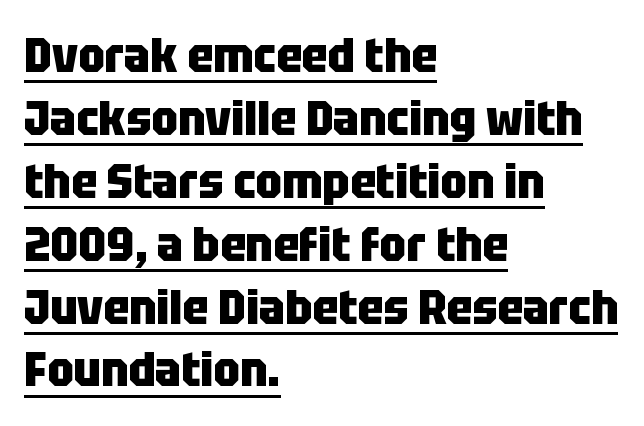
Q: Is the text bold? A: Yes.
Q: Is the text italic (slanted)? A: No, it is upright.
Q: Is the typeface a serif or a sans-serif typeface? A: Sans-serif.
Q: Is the text underlined? A: Yes.
Q: How is the paragraph aligned? A: Left-aligned.
Q: Is the spacing between letters normal or unusually wide? A: Normal.
Q: Is the spacing between lines tight, normal or loose? A: Normal.
Q: Width (condensed, normal, or wide)? A: Condensed.
Q: Stroke contrast? A: Low.
Q: x-height? A: Large.
Q: Monospaced? A: No.
